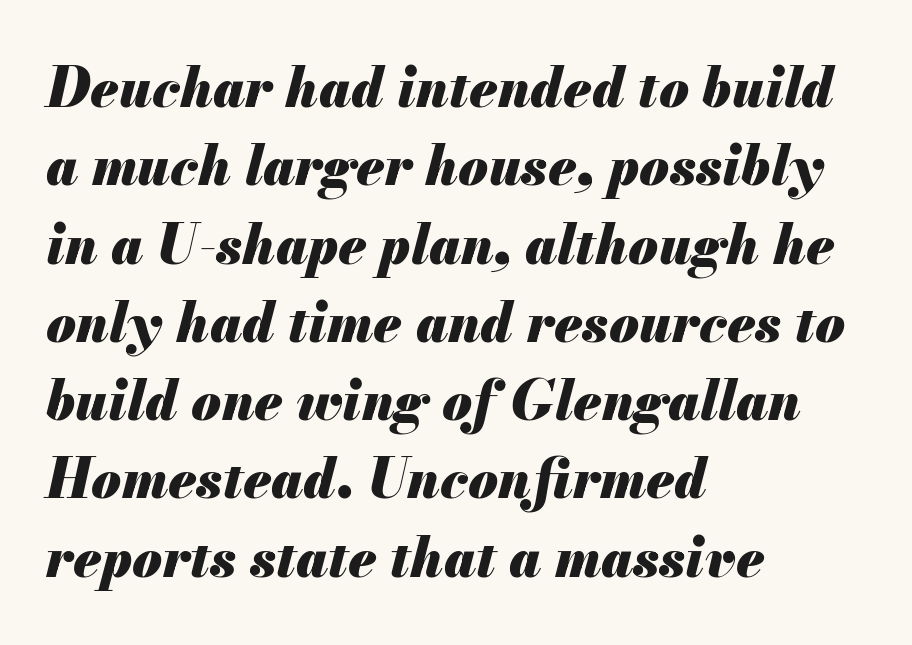
In terms of leading, this rendering sits right in the middle. A dark, heavy texture on the line: the type is bold. The text carries the slant typical of an italic or oblique font. One-word summary of the alignment: left. A bare baseline throughout the passage. Is the letter spacing exaggerated? No — it looks like the ordinary default.
